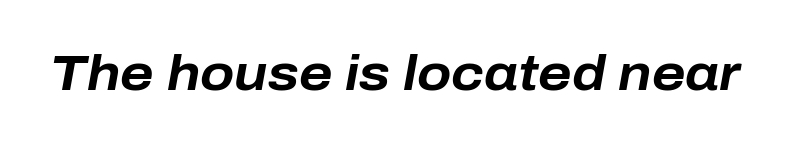
Q: Is the text bold? A: Yes.
Q: Is the text italic (slanted)? A: Yes, it leans right by about 10 degrees.
Q: Is the text underlined? A: No.
Q: Is the spacing between letters normal or unusually wide? A: Normal.
Q: Width (condensed, normal, or wide)? A: Normal.
Q: Stroke contrast? A: Low.
Q: x-height? A: Medium.
Q: Monospaced? A: No.
